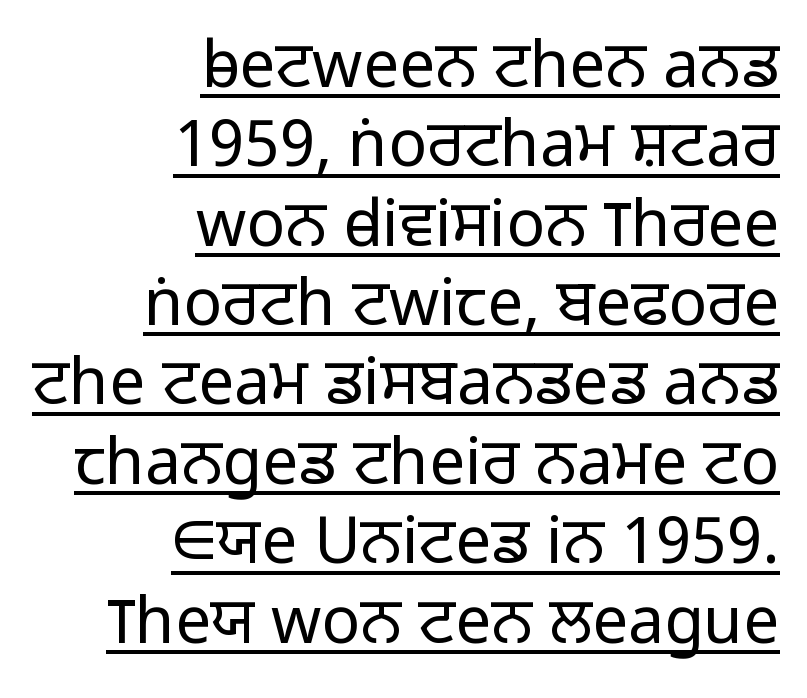
{"serif": "no", "italic": "no", "bold": "no", "weight": "light", "width": "normal", "stroke_contrast": "low", "x_height": "medium", "monospaced": "no", "underline": "yes", "align": "right", "line_spacing_ratio": 1.24, "letter_spacing": "normal", "letter_spacing_em": 0.0, "glyph_px": 64}
